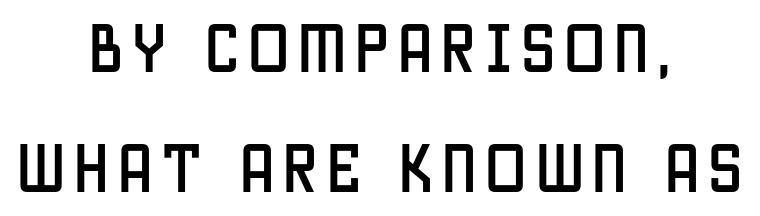
{"serif": "no", "italic": "no", "width": "condensed", "stroke_contrast": "low", "x_height": "large", "monospaced": "no", "underline": "no", "align": "center", "line_spacing": "loose", "line_spacing_ratio": 2.18, "glyph_px": 55}
